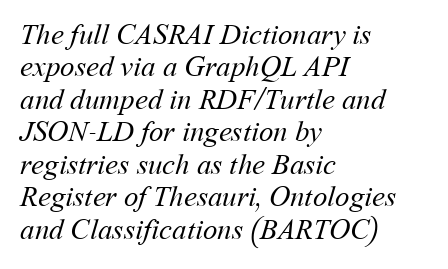
Q: Is the text bold? A: No.
Q: Is the text underlined? A: No.
Q: How is the paragraph aligned? A: Left-aligned.
Q: Is the spacing between letters normal or unusually wide? A: Normal.
Q: Is the spacing between lines tight, normal or loose? A: Tight.
Q: Width (condensed, normal, or wide)? A: Normal.
Q: Stroke contrast? A: Medium.
Q: x-height? A: Medium.
Q: Monospaced? A: No.
